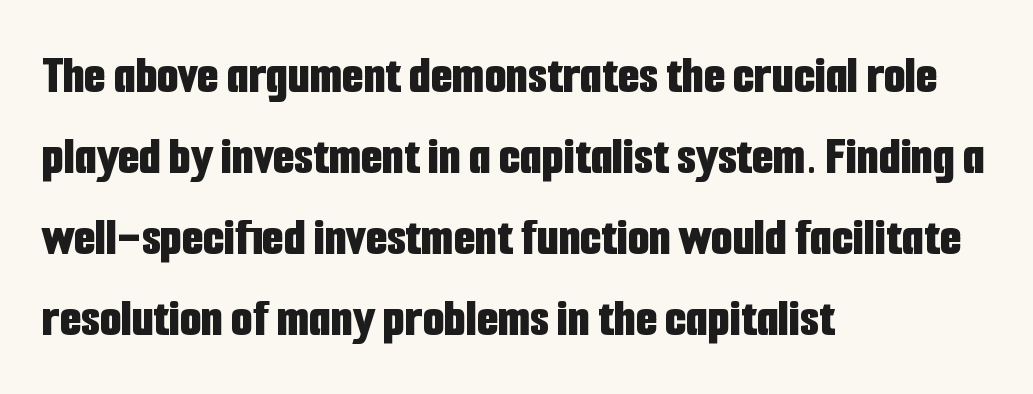
The image shows 55 px bold, condensed sans-serif type, upright; set left-aligned, normal line spacing (1.47x), normal letter spacing, not underlined; low stroke contrast and a medium x-height.
